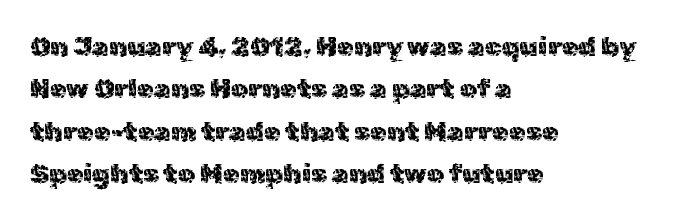
Characters follow at the spacing the type designer built in. Where is the straight margin? On the left. Weight: regular or lighter. Check the space under the baseline: it is left empty. Each new line begins a customary step beneath the previous one.
